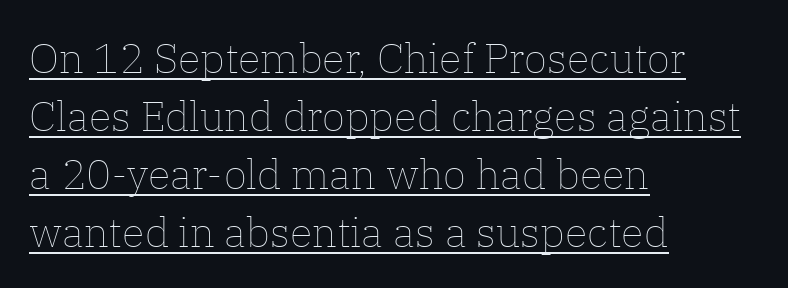
Q: Is the text bold? A: No.
Q: Is the text italic (slanted)? A: No, it is upright.
Q: Is the text underlined? A: Yes.
Q: How is the paragraph aligned? A: Left-aligned.
Q: Is the spacing between letters normal or unusually wide? A: Normal.
Q: Is the spacing between lines tight, normal or loose? A: Normal.
Q: Width (condensed, normal, or wide)? A: Normal.
Q: Stroke contrast? A: Low.
Q: x-height? A: Medium.
Q: Monospaced? A: No.
